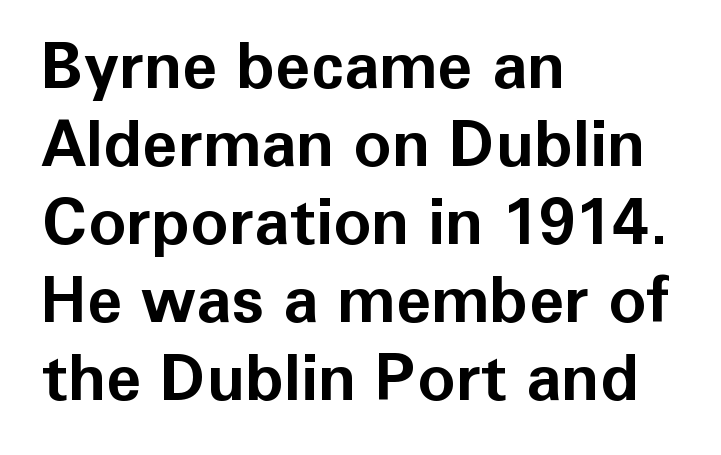
{"serif": "no", "italic": "no", "bold": "yes", "weight": "bold", "width": "normal", "stroke_contrast": "low", "x_height": "medium", "monospaced": "no", "underline": "no", "align": "left", "line_spacing_ratio": 1.22, "letter_spacing": "normal", "letter_spacing_em": 0.0, "glyph_px": 64}
